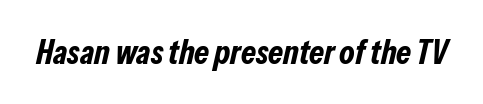
Q: Is the text bold? A: Yes.
Q: Is the text italic (slanted)? A: Yes, it leans right by about 13 degrees.
Q: Is the text underlined? A: No.
Q: Is the spacing between letters normal or unusually wide? A: Normal.
Q: Width (condensed, normal, or wide)? A: Condensed.
Q: Stroke contrast? A: Low.
Q: x-height? A: Medium.
Q: Monospaced? A: No.
